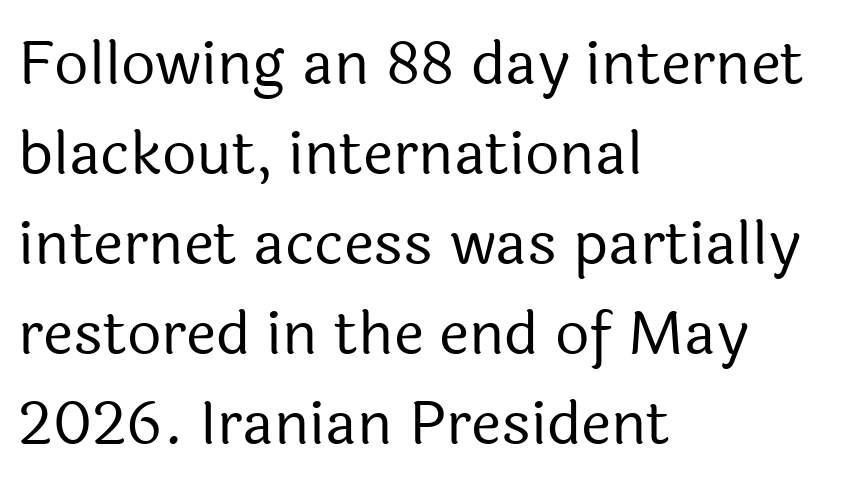
The image shows 60 px regular-weight sans-serif type, upright; set left-aligned, normal line spacing (1.5x), normal letter spacing, not underlined; a medium x-height.
